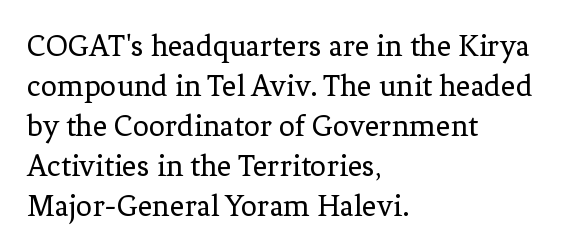
{"serif": "yes", "italic": "no", "bold": "no", "weight": "regular", "width": "normal", "stroke_contrast": "low", "x_height": "medium", "monospaced": "no", "underline": "no", "align": "left", "line_spacing": "normal", "line_spacing_ratio": 1.25, "letter_spacing": "normal", "letter_spacing_em": 0.0, "glyph_px": 32}
